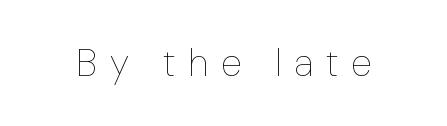
Looks like regular typesetting: each glyph gets only the width it needs. This sample uses expanded letter spacing, leaving extra air between glyphs. Notice how the stems are strictly vertical — no italics here. Ink coverage per letter is moderate at most. The space beneath each line is pristine and unruled.
